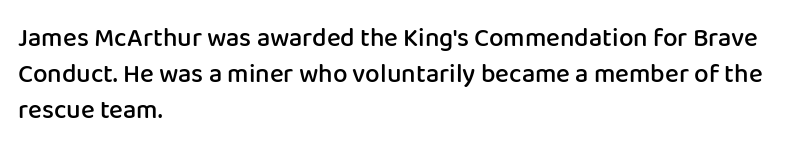
The image shows 26 px text type, upright; set left-aligned, normal line spacing (1.39x), normal letter spacing, not underlined.
